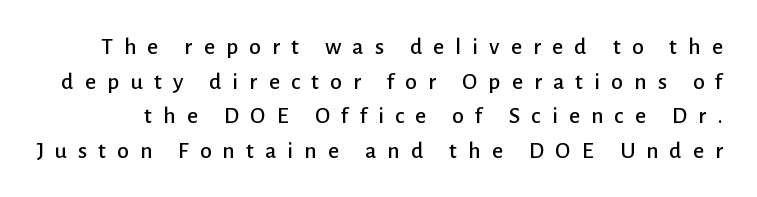
The image shows 24 px text type, upright; set normal line spacing (1.44x), unusually wide letter spacing (+0.46 em), not underlined.
